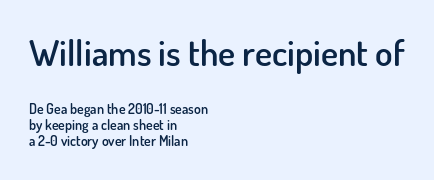
Horizontal bands of white between lines are thin slivers. The passage shown begins with its larger block and ends with its smaller one. This sample uses an upright cut, with every glyph sitting square on the baseline. The space beneath each line is pristine and unruled. This sample has the flowing, uneven cadence of proportional lettering.
